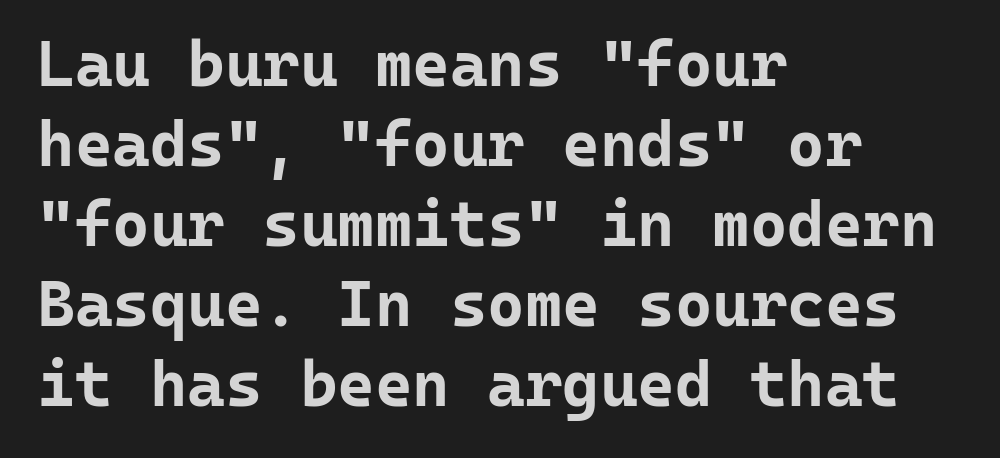
The image shows 64 px bold sans-serif type, upright, monospaced; set left-aligned, normal line spacing (1.25x), normal letter spacing, not underlined; low stroke contrast and a medium x-height.
